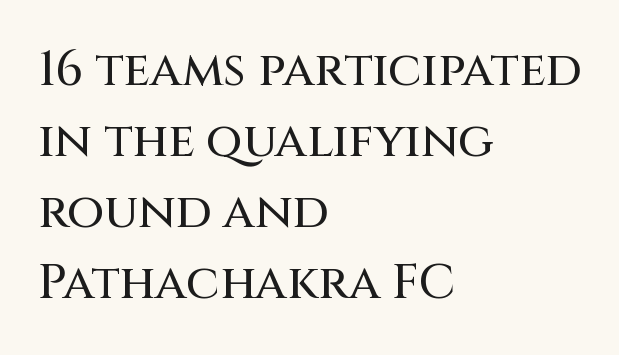
{"serif": "no", "italic": "no", "width": "normal", "stroke_contrast": "medium", "x_height": "large", "monospaced": "no", "underline": "no", "align": "left", "line_spacing": "normal", "line_spacing_ratio": 1.48, "letter_spacing": "normal", "letter_spacing_em": 0.0, "glyph_px": 48}
